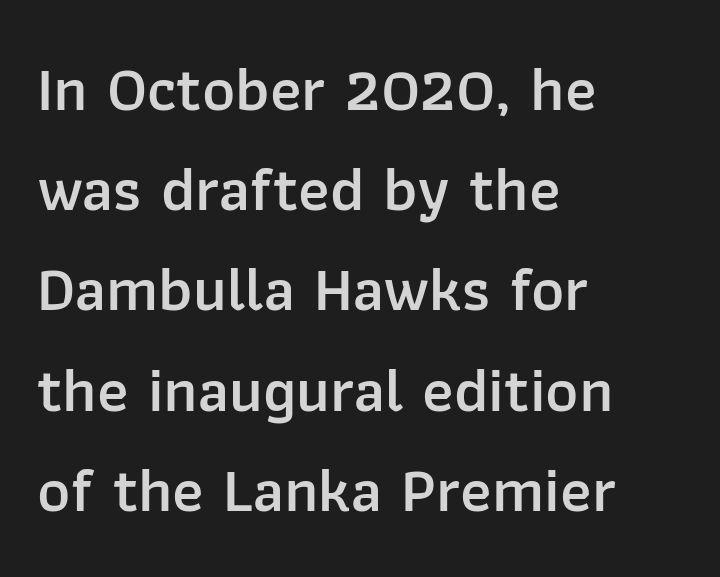
The image shows 63 px semibold sans-serif type, upright; set left-aligned, normal line spacing (1.59x), normal letter spacing, not underlined; low stroke contrast and a medium x-height.
